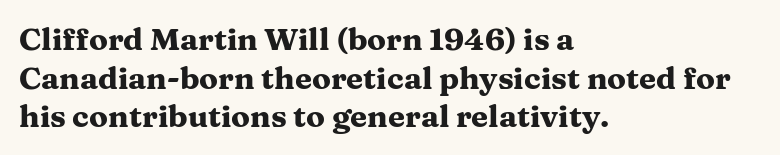
Q: Is the text bold? A: Yes.
Q: Is the text italic (slanted)? A: No, it is upright.
Q: Is the typeface a serif or a sans-serif typeface? A: Serif.
Q: Is the text underlined? A: No.
Q: How is the paragraph aligned? A: Left-aligned.
Q: Is the spacing between letters normal or unusually wide? A: Normal.
Q: Is the spacing between lines tight, normal or loose? A: Normal.
Q: Width (condensed, normal, or wide)? A: Wide.
Q: Stroke contrast? A: Medium.
Q: x-height? A: Medium.
Q: Monospaced? A: No.
